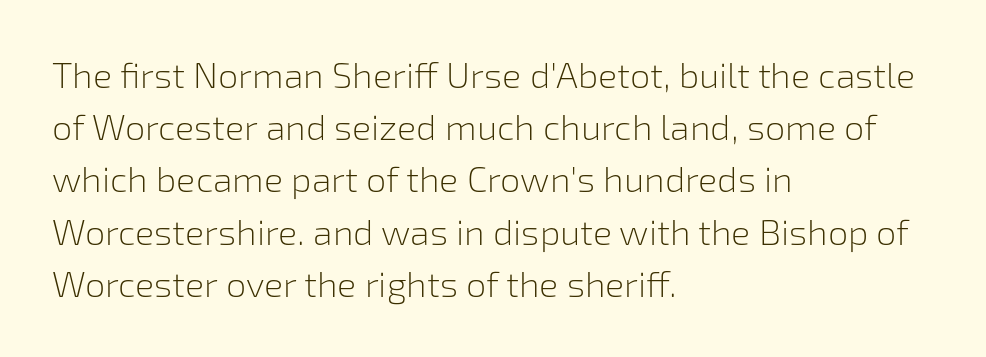
The passage shown is typed in a proportional face where columns would drift. A typesetter would call this leading conventional body-copy spacing. When letters stand straight like this, we call the style roman or upright. Decoration check: the copy has no underline.
